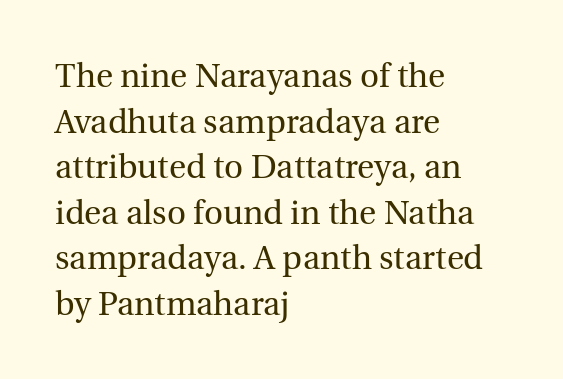
Stem width sits at or under what a default text font uses. This sample is left-justified, so line endings fall wherever the words run out. Spacing verdict: proportional, widths tailored to each character. Is the letter spacing exaggerated? No — it looks like the ordinary default. These lines sit exactly where default settings would place them.
